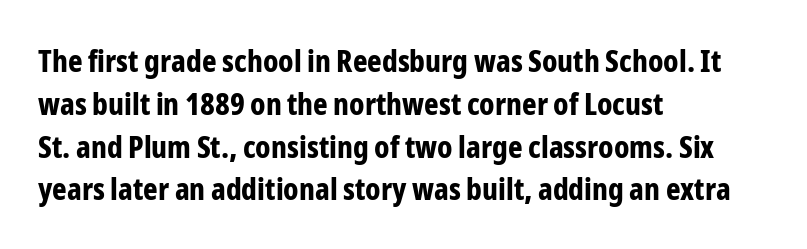
The image shows 31 px bold, condensed sans-serif type, upright; set left-aligned, normal line spacing (1.38x), normal letter spacing, not underlined; low stroke contrast and a medium x-height.
